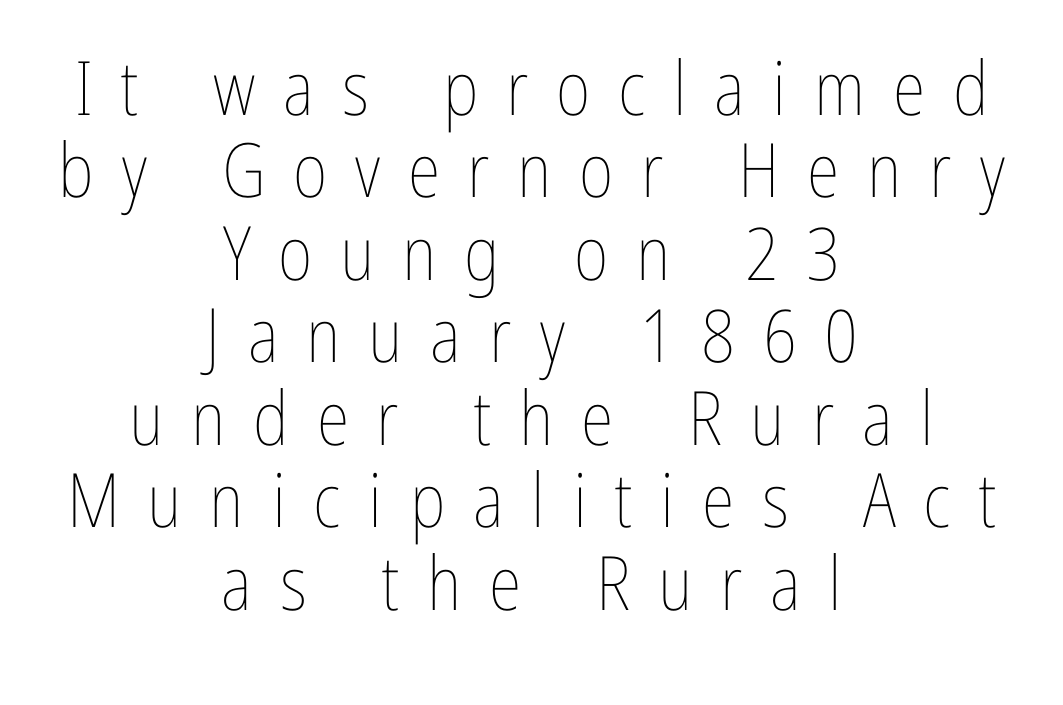
{"italic": "no", "bold": "no", "weight": "thin", "width": "condensed", "stroke_contrast": "low", "x_height": "medium", "monospaced": "no", "underline": "no", "align": "center", "line_spacing": "tight", "line_spacing_ratio": 1.1, "letter_spacing": "wide", "letter_spacing_em": 0.37, "glyph_px": 75}
